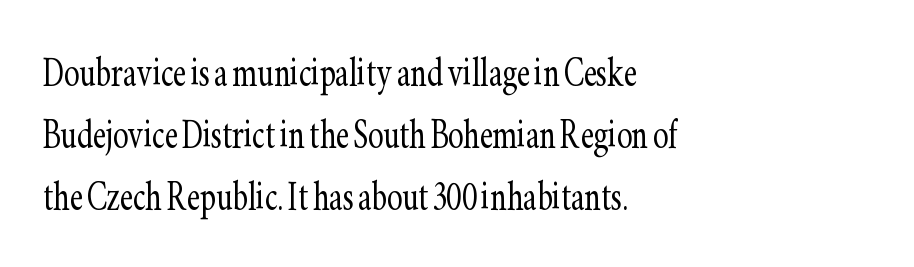
{"serif": "yes", "italic": "no", "bold": "no", "weight": "light", "width": "condensed", "stroke_contrast": "low", "x_height": "small", "monospaced": "no", "underline": "no", "align": "left", "line_spacing": "normal", "line_spacing_ratio": 1.35, "letter_spacing": "normal", "letter_spacing_em": 0.0, "glyph_px": 46}
